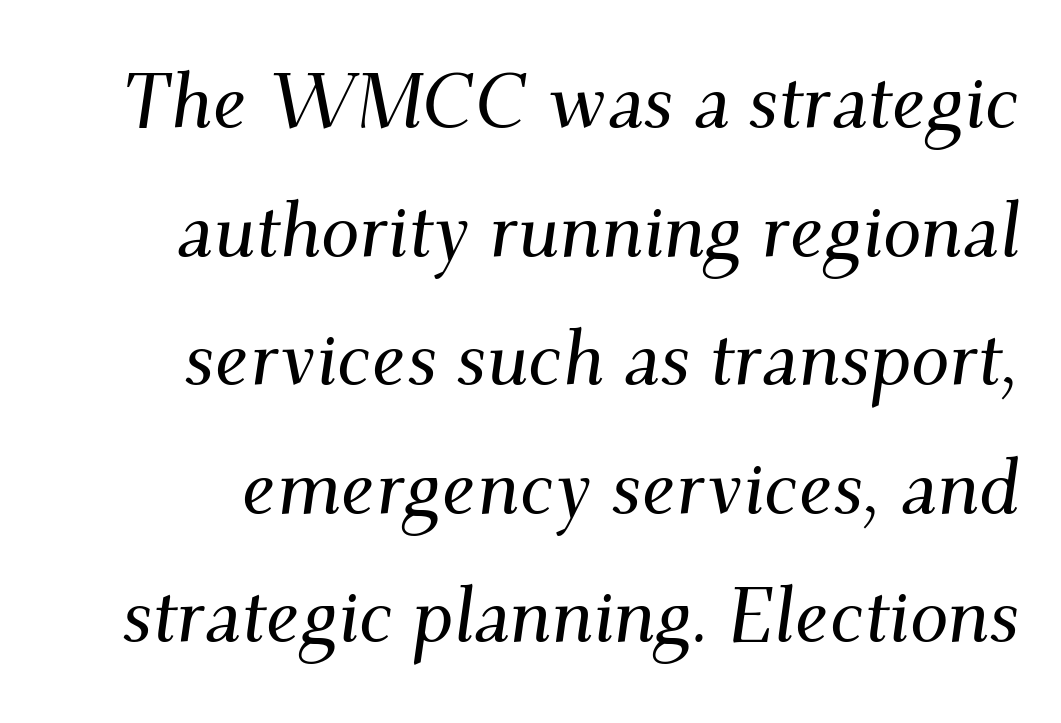
The image shows 77 px serif type, italic (leaning right); set normal line spacing (1.67x), normal letter spacing, not underlined; medium stroke contrast and a small x-height.
